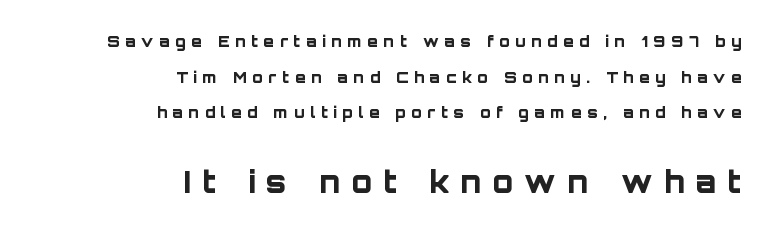
{"serif": "no", "italic": "no", "bold": "yes", "weight": "bold", "width": "normal", "stroke_contrast": "low", "x_height": "large", "monospaced": "no", "underline": "no", "align": "right", "line_spacing": "loose", "line_spacing_ratio": 2.37, "letter_spacing": "wide", "letter_spacing_em": 0.38, "larger_block": "second", "size_ratio": 2.0, "glyph_px": 30}
